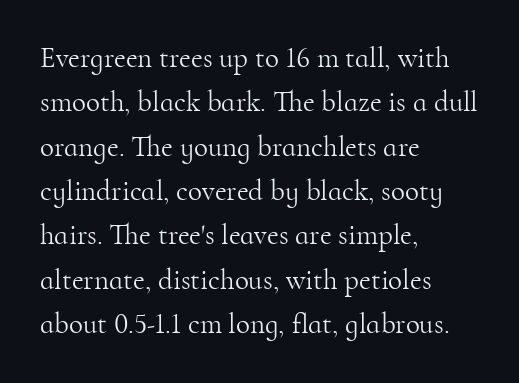
Compared with a typical body face, this is equally light or lighter still. The lines are quadded left. Looks like regular typesetting: each glyph gets only the width it needs. In terms of letterspacing, this is plain default setting.
